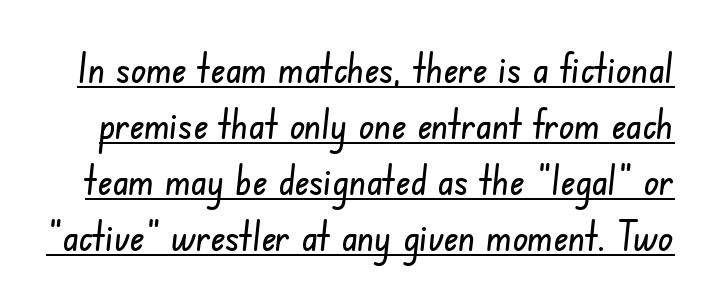
The image shows 40 px condensed sans-serif type; set normal line spacing (1.4x), normal letter spacing, underlined; low stroke contrast and a small x-height.
